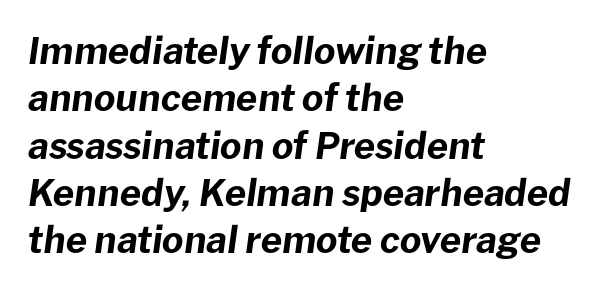
The image shows 37 px bold type, italic (leaning right); set left-aligned, normal line spacing (1.28x), normal letter spacing, not underlined; low stroke contrast and a medium x-height.
